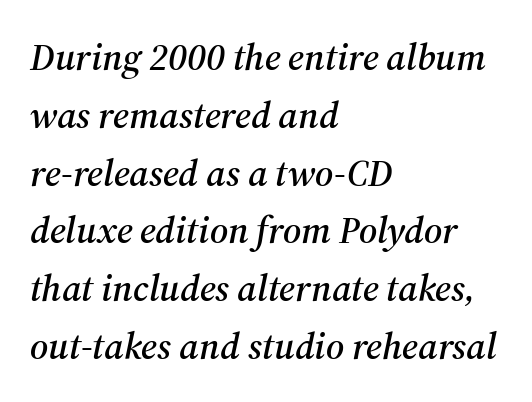
Q: Is the text italic (slanted)? A: Yes, it leans right by about 12 degrees.
Q: Is the typeface a serif or a sans-serif typeface? A: Serif.
Q: Is the text underlined? A: No.
Q: How is the paragraph aligned? A: Left-aligned.
Q: Is the spacing between letters normal or unusually wide? A: Normal.
Q: Is the spacing between lines tight, normal or loose? A: Normal.
Q: Width (condensed, normal, or wide)? A: Normal.
Q: Stroke contrast? A: Medium.
Q: x-height? A: Medium.
Q: Monospaced? A: No.
